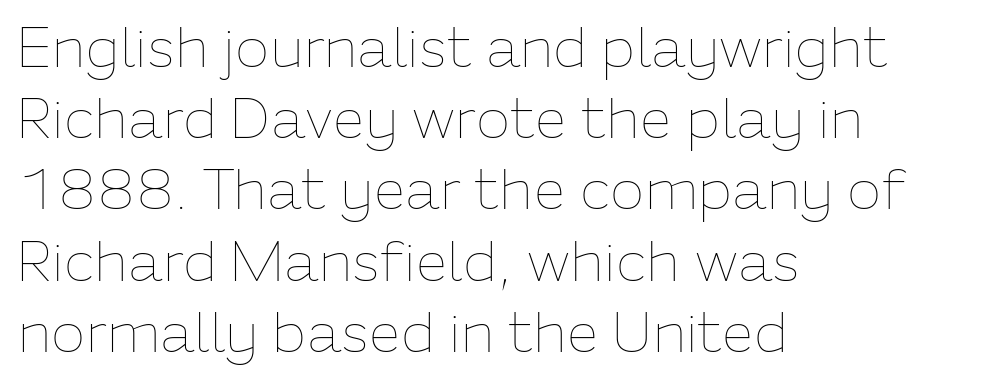
Here the designer chose a conventional face with non-uniform glyph widths. Stroke thickness stays within the range of a standard reading face or lighter. Is the letter spacing exaggerated? No — it looks like the ordinary default. If you drew a line through each stem, it would be perfectly vertical. Descenders are the only things crossing below the line.
